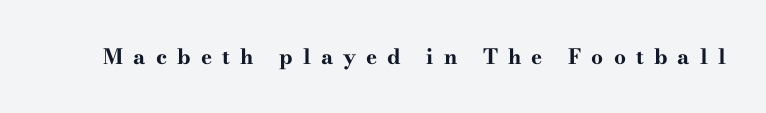
The line texture is sparse and dotted thanks to wide tracking. Unmarked baselines from the first word to the last. Set as a true bold cut, around the 700 mark. Posture: vertical.
